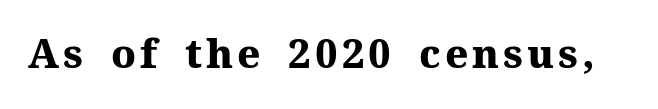
The image shows 40 px heavy serif type, upright; set not underlined; medium stroke contrast and a medium x-height.
